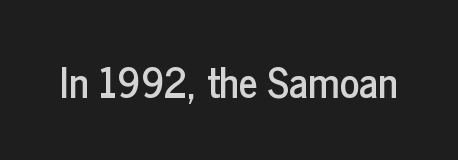
{"serif": "no", "italic": "no", "width": "condensed", "stroke_contrast": "low", "x_height": "medium", "monospaced": "no", "underline": "no", "letter_spacing": "normal", "letter_spacing_em": 0.0, "glyph_px": 41}
